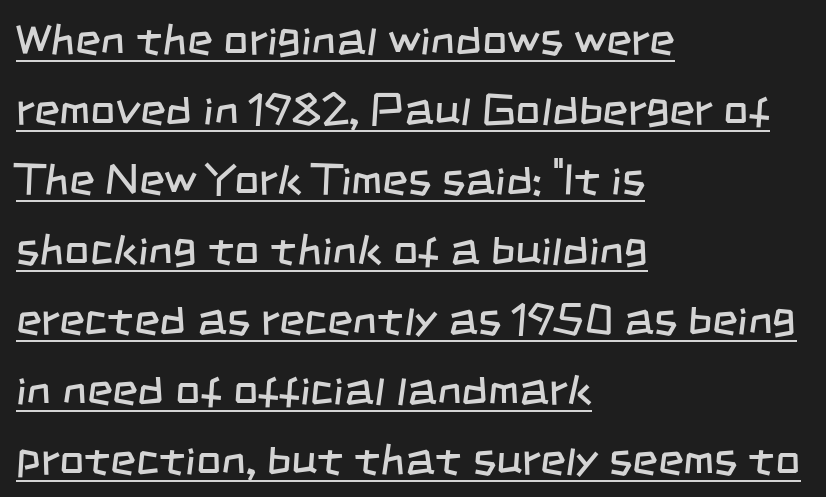
{"serif": "no", "bold": "no", "weight": "regular", "width": "condensed", "stroke_contrast": "low", "x_height": "large", "monospaced": "no", "underline": "yes", "align": "left", "line_spacing": "normal", "line_spacing_ratio": 1.59, "letter_spacing": "normal", "letter_spacing_em": 0.0, "glyph_px": 44}
